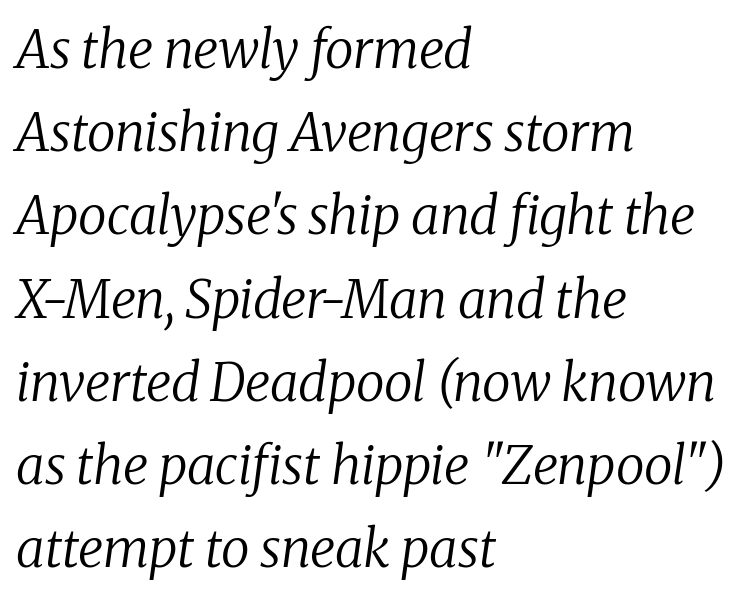
The image shows 52 px regular-weight serif type, italic (leaning right); set left-aligned, normal line spacing (1.6x), normal letter spacing, not underlined; low stroke contrast and a medium x-height.
